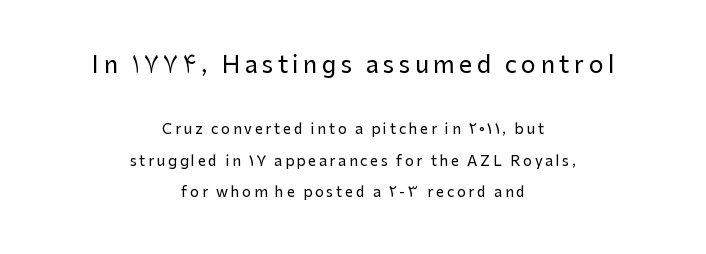
{"italic": "no", "underline": "no", "align": "center", "line_spacing": "loose", "line_spacing_ratio": 2.25, "letter_spacing": "wide", "letter_spacing_em": 0.2, "larger_block": "first", "size_ratio": 1.64, "glyph_px": 23}
